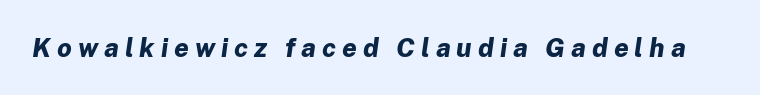
The image shows 26 px bold type, italic (leaning right); set unusually wide letter spacing (+0.23 em), not underlined.
